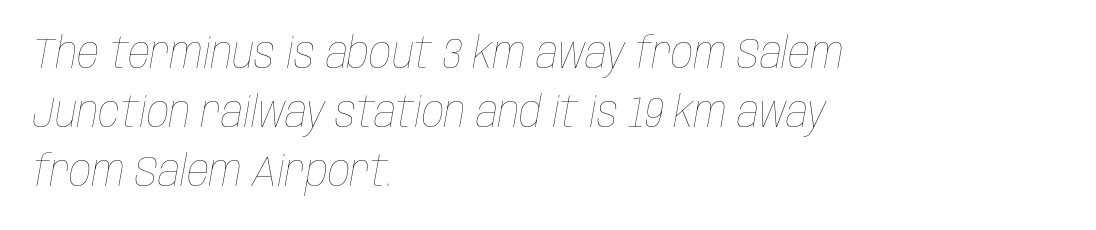
The image shows 44 px thin, condensed type, italic (leaning right); set left-aligned, normal line spacing (1.34x), normal letter spacing, not underlined; low stroke contrast and a large x-height.
